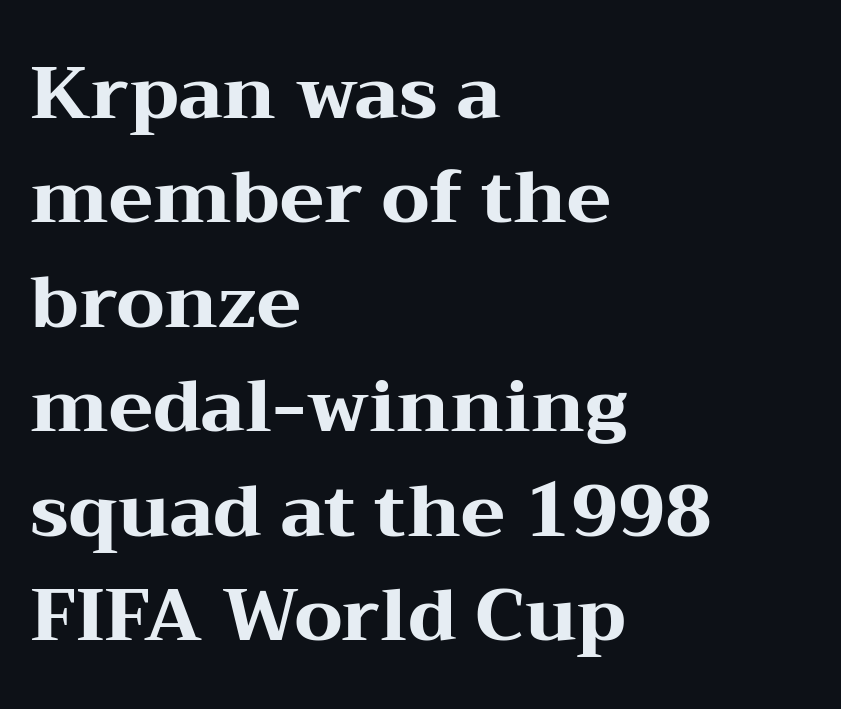
The image shows 73 px heavy, wide serif type, upright; set left-aligned, normal line spacing (1.43x), normal letter spacing, not underlined; medium stroke contrast and a medium x-height.
